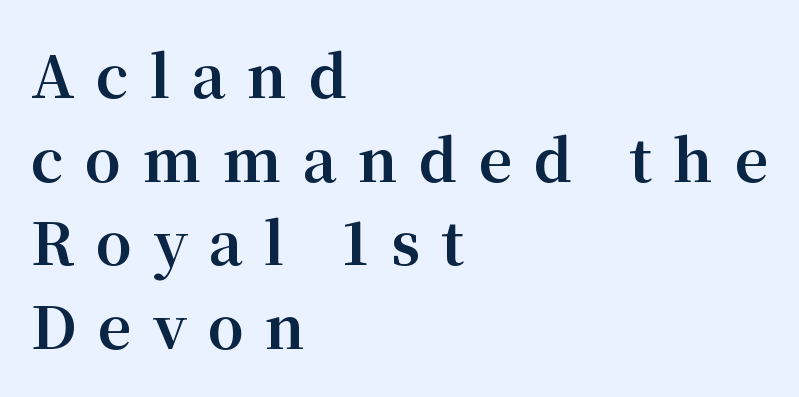
{"serif": "yes", "italic": "no", "bold": "yes", "weight": "bold", "width": "normal", "stroke_contrast": "medium", "x_height": "medium", "monospaced": "no", "underline": "no", "align": "left", "line_spacing": "normal", "line_spacing_ratio": 1.44, "letter_spacing": "wide", "letter_spacing_em": 0.37, "glyph_px": 58}
